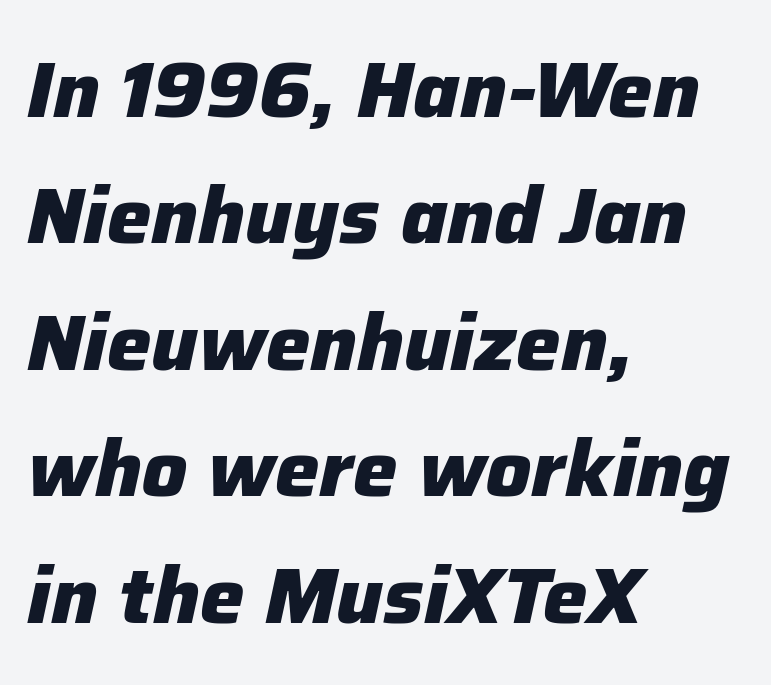
Q: Is the text bold? A: Yes.
Q: Is the text italic (slanted)? A: Yes, it leans right by about 12 degrees.
Q: Is the text underlined? A: No.
Q: How is the paragraph aligned? A: Left-aligned.
Q: Is the spacing between letters normal or unusually wide? A: Normal.
Q: Is the spacing between lines tight, normal or loose? A: Normal.
Q: Width (condensed, normal, or wide)? A: Normal.
Q: Stroke contrast? A: Low.
Q: x-height? A: Medium.
Q: Monospaced? A: No.
